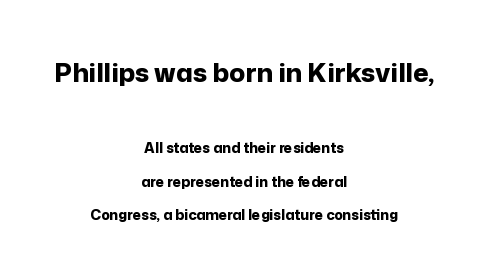
Q: Is the text bold? A: Yes.
Q: Is the text italic (slanted)? A: No, it is upright.
Q: Is the text underlined? A: No.
Q: How is the paragraph aligned? A: Centered.
Q: Is the spacing between letters normal or unusually wide? A: Normal.
Q: Is the spacing between lines tight, normal or loose? A: Loose.
Q: Which block of text is set in a larger size, the first (top) or the second (bottom)? A: The first (top) one.
